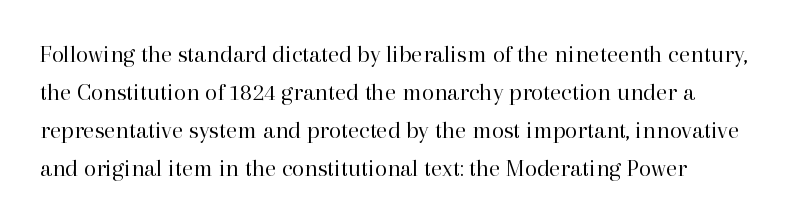
Q: Is the text bold? A: No.
Q: Is the text italic (slanted)? A: No, it is upright.
Q: Is the text underlined? A: No.
Q: Is the spacing between letters normal or unusually wide? A: Normal.
Q: Is the spacing between lines tight, normal or loose? A: Normal.
